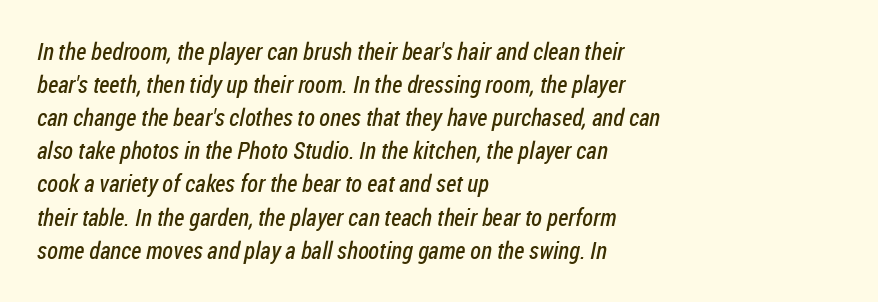
The image shows 24 px text type; set left-aligned, normal line spacing (1.38x), normal letter spacing, not underlined.
